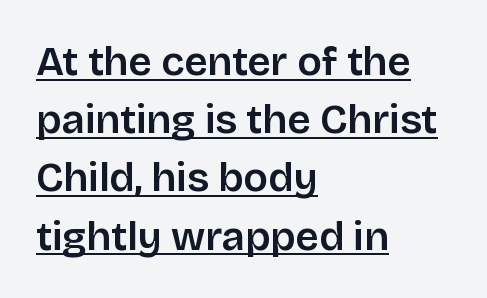
The image shows 41 px semibold sans-serif type, upright; set left-aligned, normal line spacing (1.42x), normal letter spacing, underlined; low stroke contrast and a large x-height.
